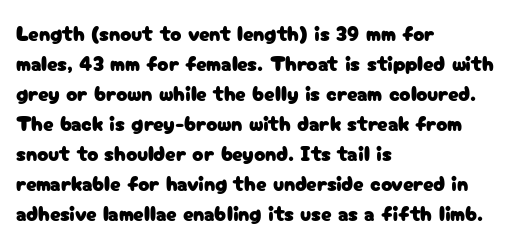
The image shows 21 px text type, upright; set left-aligned, normal line spacing (1.43x), normal letter spacing, not underlined.
